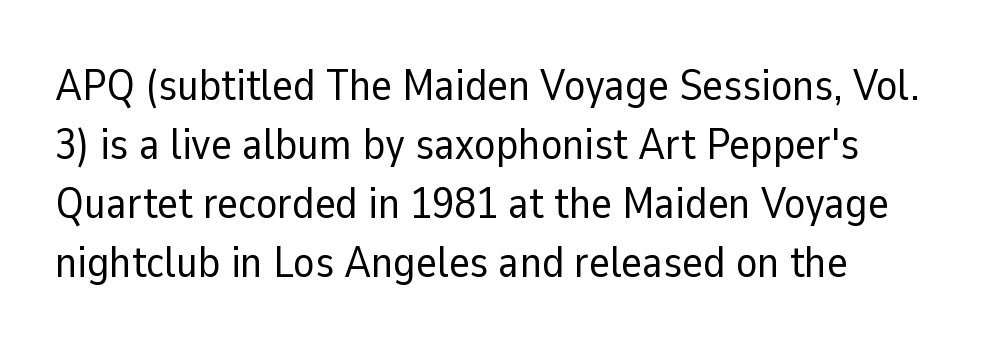
The image shows 44 px regular-weight sans-serif type, upright; set left-aligned, normal line spacing (1.34x), normal letter spacing, not underlined; low stroke contrast and a medium x-height.
